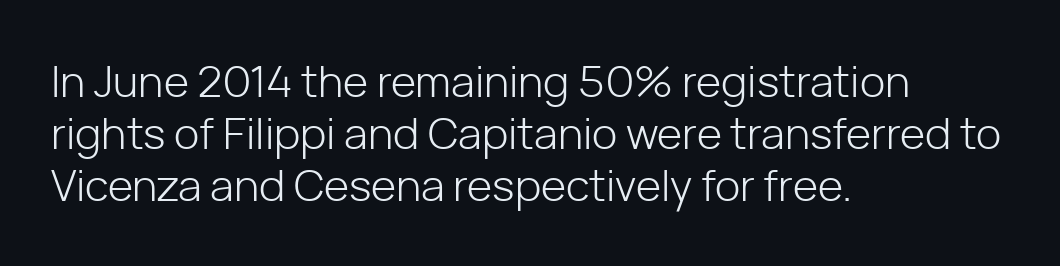
The image shows 43 px light sans-serif type, upright; set left-aligned, line spacing 1.21x, normal letter spacing, not underlined; low stroke contrast and a medium x-height.
